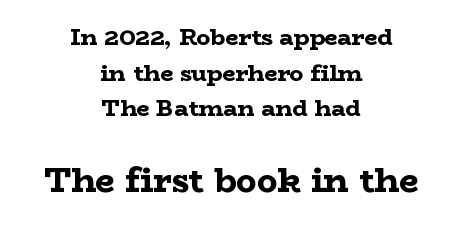
Q: Is the text bold? A: Yes.
Q: Is the text italic (slanted)? A: No, it is upright.
Q: Is the typeface a serif or a sans-serif typeface? A: Serif.
Q: Is the text underlined? A: No.
Q: How is the paragraph aligned? A: Centered.
Q: Is the spacing between letters normal or unusually wide? A: Normal.
Q: Is the spacing between lines tight, normal or loose? A: Normal.
Q: Which block of text is set in a larger size, the first (top) or the second (bottom)? A: The second (bottom) one.
Q: Width (condensed, normal, or wide)? A: Wide.
Q: Stroke contrast? A: Low.
Q: x-height? A: Medium.
Q: Monospaced? A: No.
